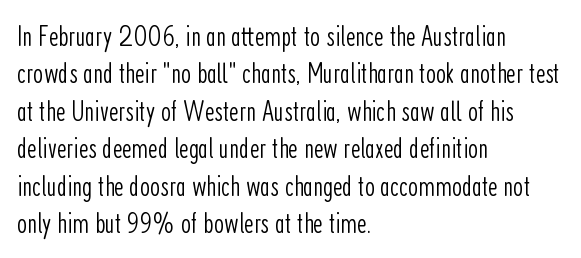
The image shows 29 px light, condensed sans-serif type, upright; set left-aligned, normal line spacing (1.29x), normal letter spacing, not underlined; low stroke contrast and a medium x-height.
